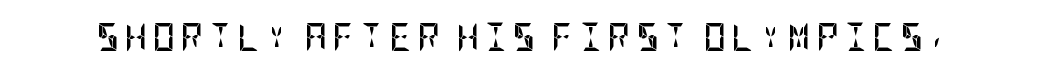
Q: Is the text bold? A: Yes.
Q: Is the text italic (slanted)? A: No, it is upright.
Q: Is the typeface a serif or a sans-serif typeface? A: Sans-serif.
Q: Is the text underlined? A: No.
Q: Width (condensed, normal, or wide)? A: Condensed.
Q: Stroke contrast? A: Low.
Q: x-height? A: Large.
